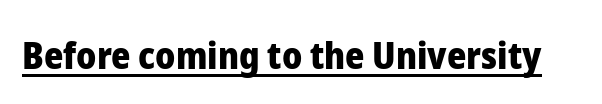
Every stem runs plumb, perpendicular to the baseline. How are the letters spaced? Ordinarily, with no added tracking. I'd call this a sans setting — the letters go barefoot. The face used here appears with an underline applied. Spacing verdict: proportional, widths tailored to each character. These lines carry a lot of weight — the face is fully bold.
